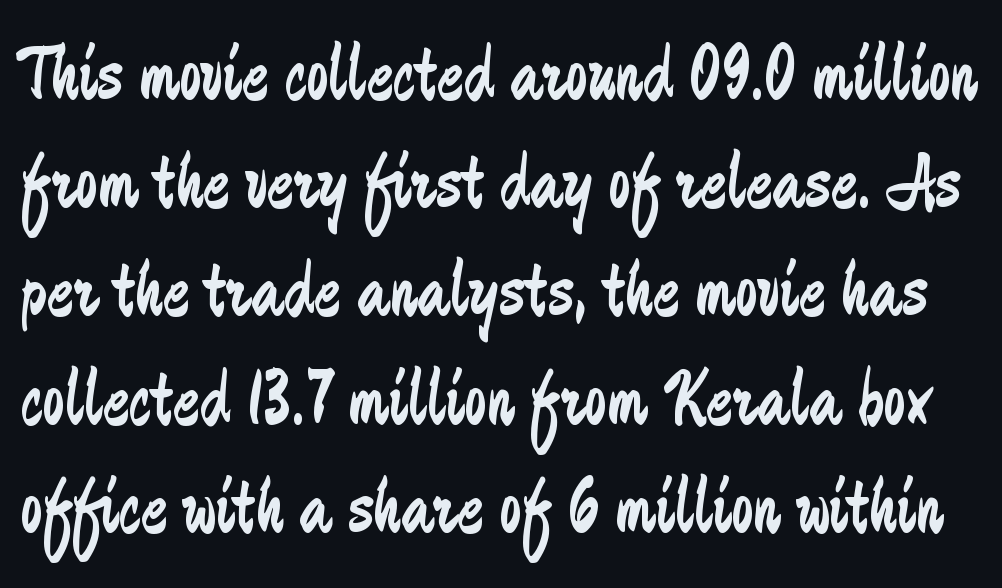
{"serif": "no", "bold": "no", "weight": "regular", "width": "condensed", "stroke_contrast": "low", "x_height": "small", "monospaced": "no", "underline": "no", "line_spacing": "normal", "line_spacing_ratio": 1.37, "letter_spacing": "normal", "letter_spacing_em": 0.0, "glyph_px": 79}
